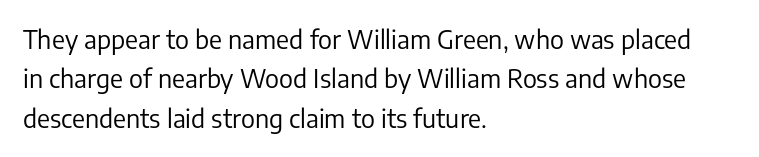
The image shows 25 px text type, upright; set left-aligned, normal line spacing (1.58x), normal letter spacing, not underlined.
